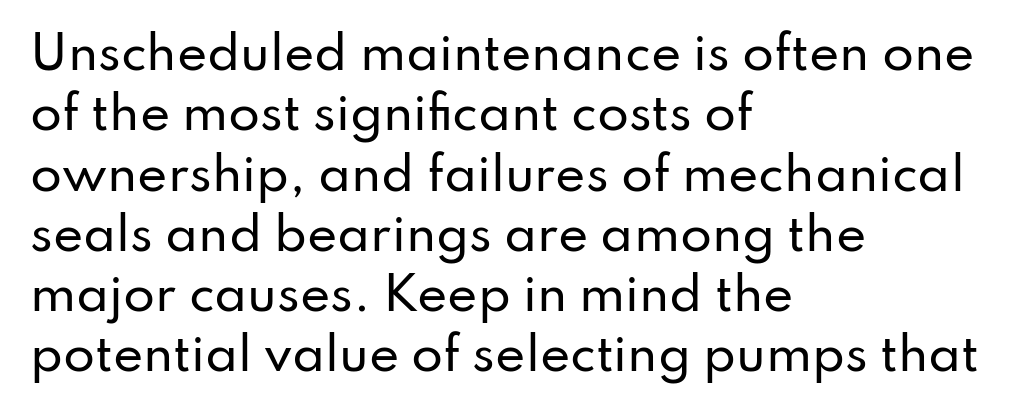
Q: Is the text italic (slanted)? A: No, it is upright.
Q: Is the typeface a serif or a sans-serif typeface? A: Sans-serif.
Q: Is the text underlined? A: No.
Q: How is the paragraph aligned? A: Left-aligned.
Q: Is the spacing between letters normal or unusually wide? A: Normal.
Q: Is the spacing between lines tight, normal or loose? A: Normal.
Q: Width (condensed, normal, or wide)? A: Normal.
Q: Stroke contrast? A: Low.
Q: x-height? A: Small.
Q: Monospaced? A: No.
